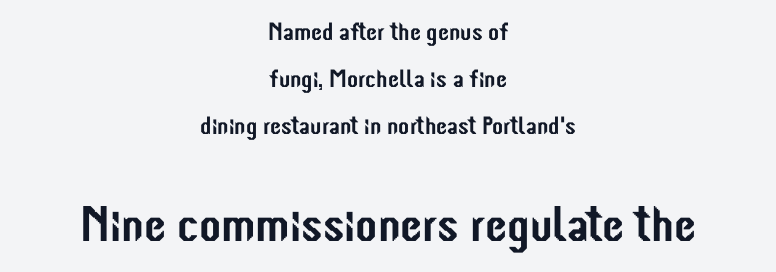
{"serif": "no", "italic": "no", "width": "condensed", "stroke_contrast": "low", "x_height": "medium", "monospaced": "no", "underline": "no", "align": "center", "line_spacing_ratio": 1.89, "letter_spacing": "normal", "letter_spacing_em": 0.0, "larger_block": "second", "size_ratio": 2.0, "glyph_px": 50}
